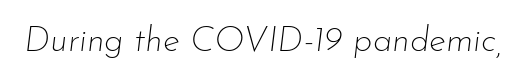
The image shows 35 px thin type, italic (leaning right); set normal letter spacing, not underlined; low stroke contrast and a small x-height.
